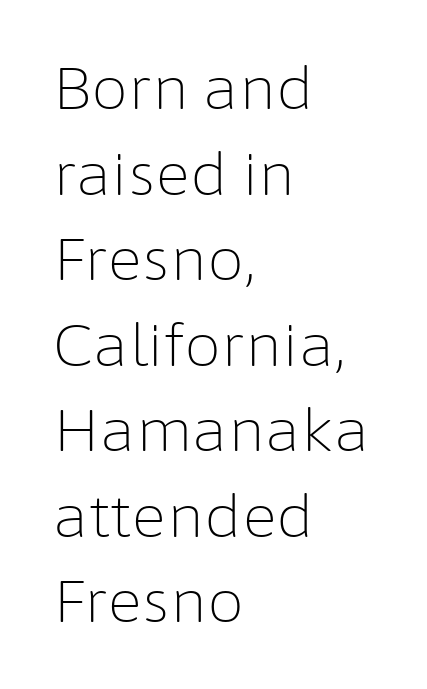
Each line starts at the same left margin while the right side varies. Nobody drew a line under any word here. The gaps between neighbouring characters are ordinary and unremarkable. The letters stand straight up with perfectly vertical stems. Stems here are at most as thick as an everyday book face.
